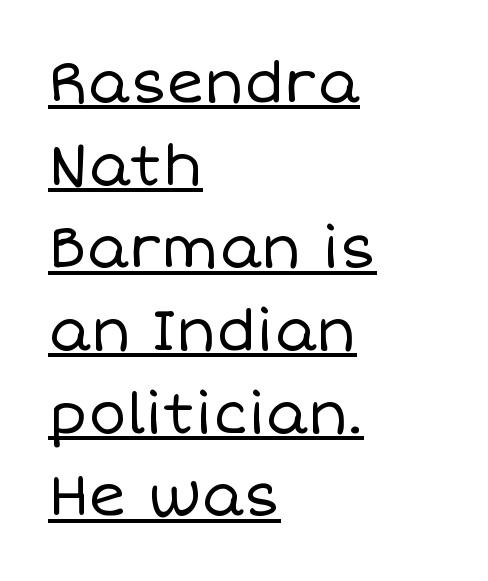
Quick note: not italic, upright. Stem width sits at or under what a default text font uses. Whoever set this chose a conventional vertical rhythm. These lines keep a tight, regular rhythm from letter to letter. Typeset ragged right — the left edge is the straight one.
